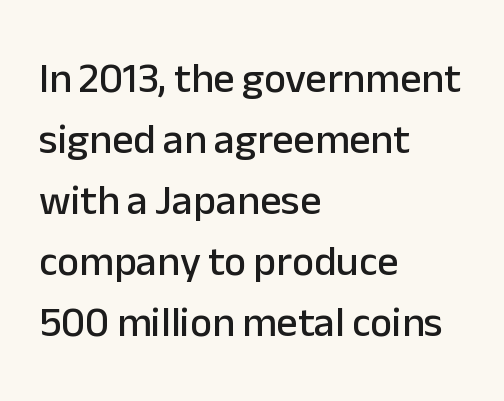
The image shows 42 px sans-serif type, upright; set left-aligned, normal line spacing (1.45x), normal letter spacing, not underlined; low stroke contrast and a medium x-height.
